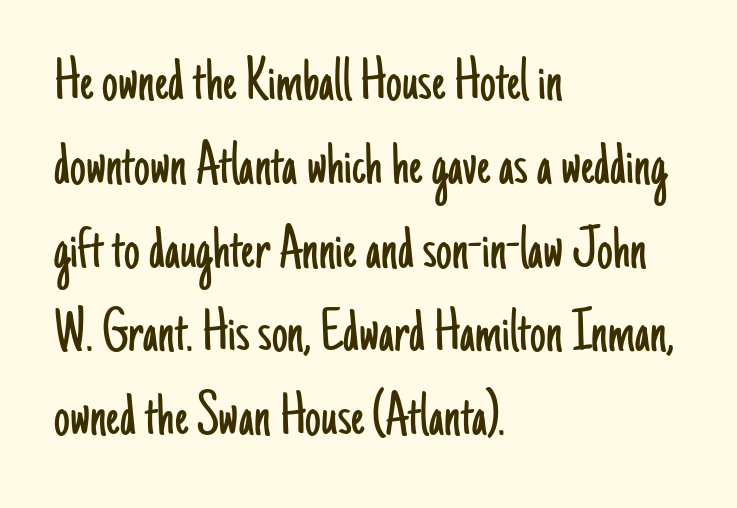
{"serif": "no", "italic": "no", "bold": "no", "weight": "light", "width": "condensed", "stroke_contrast": "low", "x_height": "small", "monospaced": "no", "underline": "no", "align": "left", "line_spacing": "normal", "line_spacing_ratio": 1.33, "letter_spacing": "normal", "letter_spacing_em": 0.0, "glyph_px": 63}
